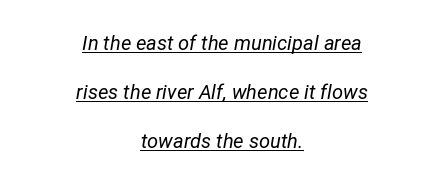
Q: Is the text bold? A: No.
Q: Is the text italic (slanted)? A: Yes, it leans right by about 12 degrees.
Q: Is the text underlined? A: Yes.
Q: How is the paragraph aligned? A: Centered.
Q: Is the spacing between letters normal or unusually wide? A: Normal.
Q: Is the spacing between lines tight, normal or loose? A: Loose.
